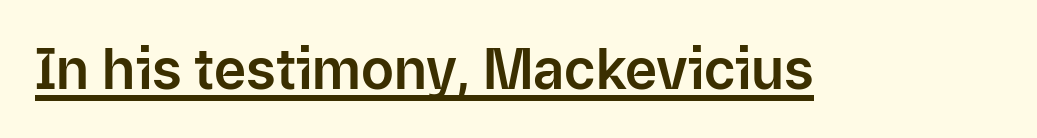
Q: Is the text italic (slanted)? A: No, it is upright.
Q: Is the typeface a serif or a sans-serif typeface? A: Sans-serif.
Q: Is the text underlined? A: Yes.
Q: Is the spacing between letters normal or unusually wide? A: Normal.
Q: Width (condensed, normal, or wide)? A: Normal.
Q: Stroke contrast? A: Low.
Q: x-height? A: Medium.
Q: Monospaced? A: No.
